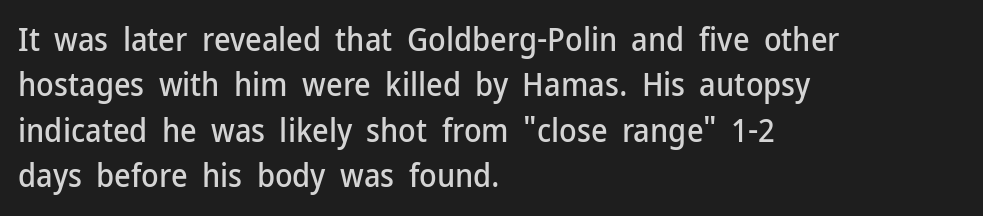
Q: Is the text italic (slanted)? A: No, it is upright.
Q: Is the typeface a serif or a sans-serif typeface? A: Sans-serif.
Q: Is the text underlined? A: No.
Q: How is the paragraph aligned? A: Left-aligned.
Q: Is the spacing between letters normal or unusually wide? A: Normal.
Q: Is the spacing between lines tight, normal or loose? A: Normal.
Q: Width (condensed, normal, or wide)? A: Normal.
Q: Stroke contrast? A: Low.
Q: x-height? A: Medium.
Q: Monospaced? A: No.
